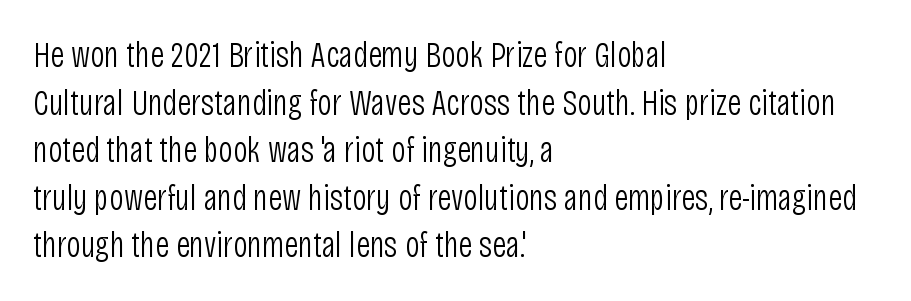
A clean baseline with only descenders dipping below it. Weight: not bold — regular or lighter. Caption: multi-line text, flush left, ragged right. No feet cap the strokes, marking this as sans-serif type. It's the straight-up-and-down kind of type.
